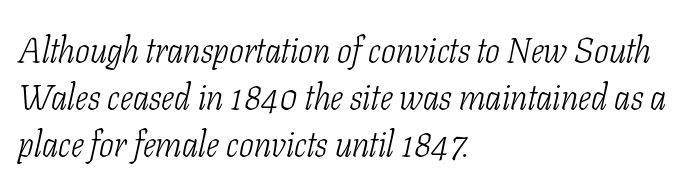
Compared with a typical body face, this is equally light or lighter still. Look at the tracking — it's just the regular setting, nothing added. Character widths vary here, with narrow letters taking less room than wide ones. This block has exactly the height ordinary leading produces. You can tell from the footed stems that serif type was used. It's the slanting kind of type.
